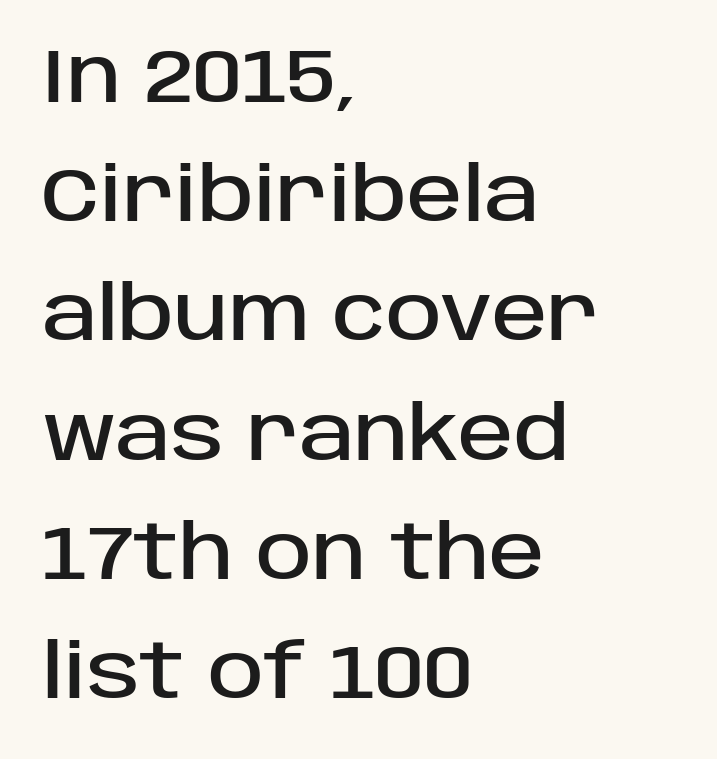
The image shows 75 px sans-serif type, upright; set left-aligned, normal line spacing (1.59x), normal letter spacing, not underlined; low stroke contrast and a large x-height.
